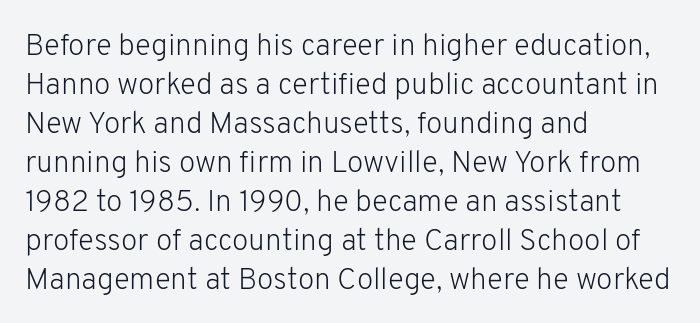
Q: Is the text bold? A: No.
Q: Is the text italic (slanted)? A: No, it is upright.
Q: Is the typeface a serif or a sans-serif typeface? A: Sans-serif.
Q: Is the text underlined? A: No.
Q: How is the paragraph aligned? A: Left-aligned.
Q: Is the spacing between letters normal or unusually wide? A: Normal.
Q: Is the spacing between lines tight, normal or loose? A: Normal.
Q: Width (condensed, normal, or wide)? A: Normal.
Q: Stroke contrast? A: Low.
Q: x-height? A: Medium.
Q: Monospaced? A: No.
